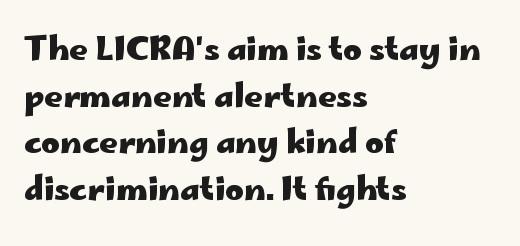
The image shows 32 px heavy, wide sans-serif type, upright; set left-aligned, normal line spacing (1.46x), normal letter spacing, not underlined; low stroke contrast and a small x-height.
